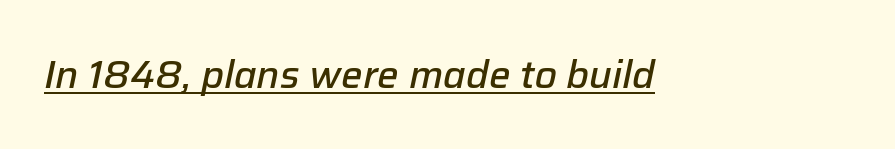
{"italic": "yes", "lean": "right", "slant_degrees": 12, "bold": "semi", "weight": "semibold", "width": "normal", "stroke_contrast": "low", "x_height": "medium", "monospaced": "no", "underline": "yes", "letter_spacing": "normal", "letter_spacing_em": 0.0, "glyph_px": 38}
